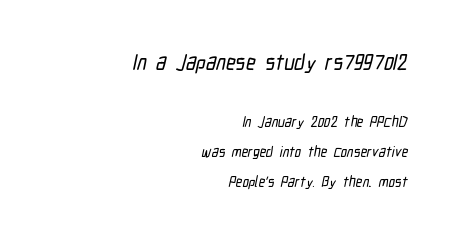
The image shows 21 px text type; set right-aligned, loose line spacing (2.15x), normal letter spacing, not underlined; the first (top) block is 1.5x larger.
